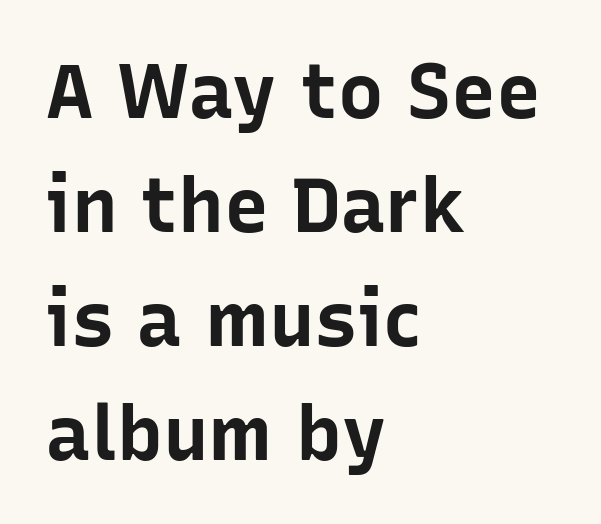
The image shows 76 px bold sans-serif type, upright; set left-aligned, normal line spacing (1.5x), normal letter spacing, not underlined; low stroke contrast and a medium x-height.
